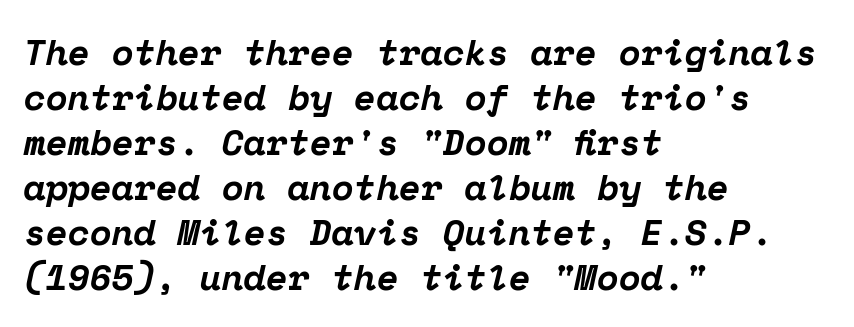
Q: Is the text bold? A: Yes.
Q: Is the text italic (slanted)? A: Yes, it leans right by about 12 degrees.
Q: Is the typeface a serif or a sans-serif typeface? A: Serif.
Q: Is the text underlined? A: No.
Q: How is the paragraph aligned? A: Left-aligned.
Q: Is the spacing between letters normal or unusually wide? A: Normal.
Q: Is the spacing between lines tight, normal or loose? A: Normal.
Q: Width (condensed, normal, or wide)? A: Normal.
Q: Stroke contrast? A: Low.
Q: x-height? A: Medium.
Q: Monospaced? A: Yes.
